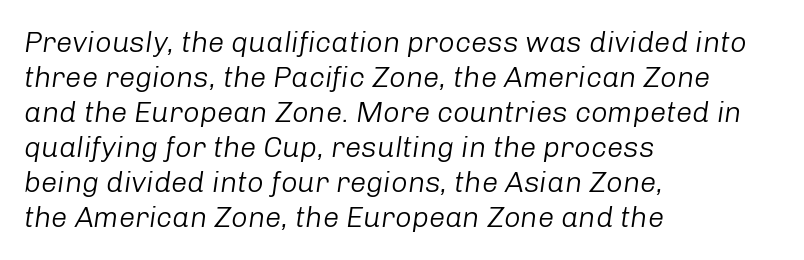
The passage shown is not underscored anywhere. The paragraph has a hard left edge and a soft right edge. Proportional: the letters do not fall into vertical columns. The letters sit at their default tracking, neither squeezed nor spread. The weight would be labelled regular, book, light, or lighter still. The specimen reads as italic at a glance.
